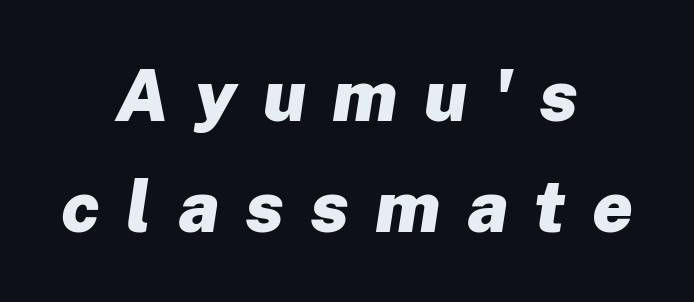
Q: Is the text bold? A: Yes.
Q: Is the text italic (slanted)? A: Yes, it leans right by about 8 degrees.
Q: Is the text underlined? A: No.
Q: How is the paragraph aligned? A: Centered.
Q: Is the spacing between letters normal or unusually wide? A: Unusually wide.
Q: Is the spacing between lines tight, normal or loose? A: Normal.
Q: Width (condensed, normal, or wide)? A: Normal.
Q: Stroke contrast? A: Low.
Q: x-height? A: Medium.
Q: Monospaced? A: No.
